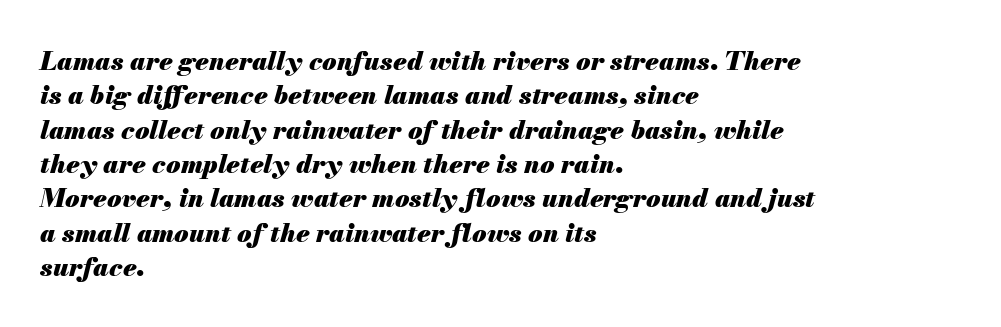
The image shows 26 px bold type, italic (leaning right); set left-aligned, normal line spacing (1.32x), normal letter spacing, not underlined.
